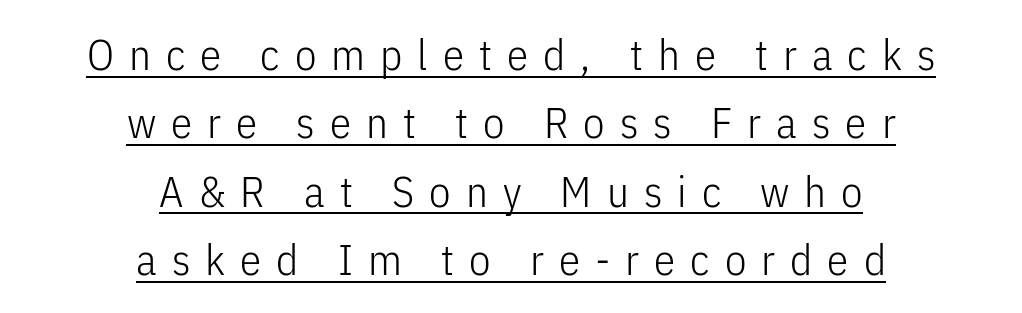
The image shows 43 px light, condensed sans-serif type, upright; set centered, normal line spacing (1.59x), unusually wide letter spacing (+0.35 em), underlined; low stroke contrast and a medium x-height.
